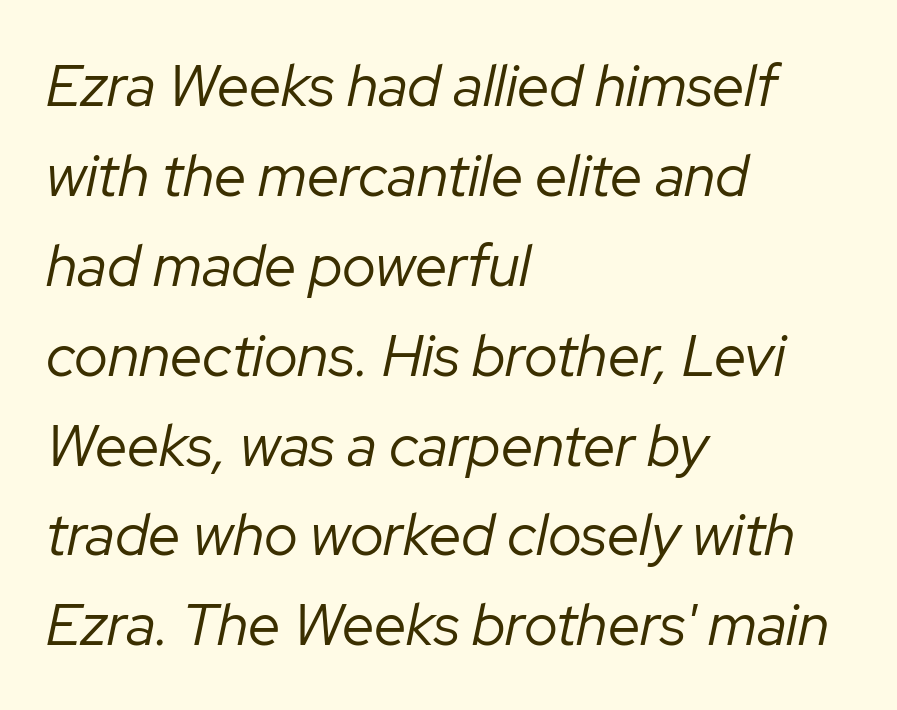
Stroke thickness stays within the range of a standard reading face or lighter. The gaps between neighbouring characters are ordinary and unremarkable. The lines are quadded left. The face used here is proportionally spaced, like ordinary book or web type. If you drew a line through each stem, it would be angled. Quick note: underline off.
